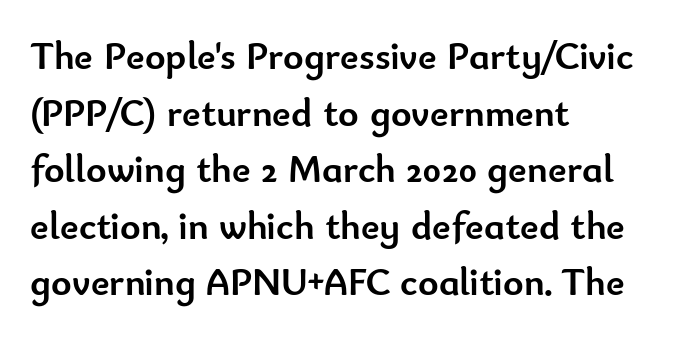
Q: Is the text bold? A: Yes.
Q: Is the text italic (slanted)? A: No, it is upright.
Q: Is the typeface a serif or a sans-serif typeface? A: Sans-serif.
Q: Is the text underlined? A: No.
Q: How is the paragraph aligned? A: Left-aligned.
Q: Is the spacing between letters normal or unusually wide? A: Normal.
Q: Is the spacing between lines tight, normal or loose? A: Normal.
Q: Width (condensed, normal, or wide)? A: Normal.
Q: Stroke contrast? A: Low.
Q: x-height? A: Small.
Q: Monospaced? A: No.
